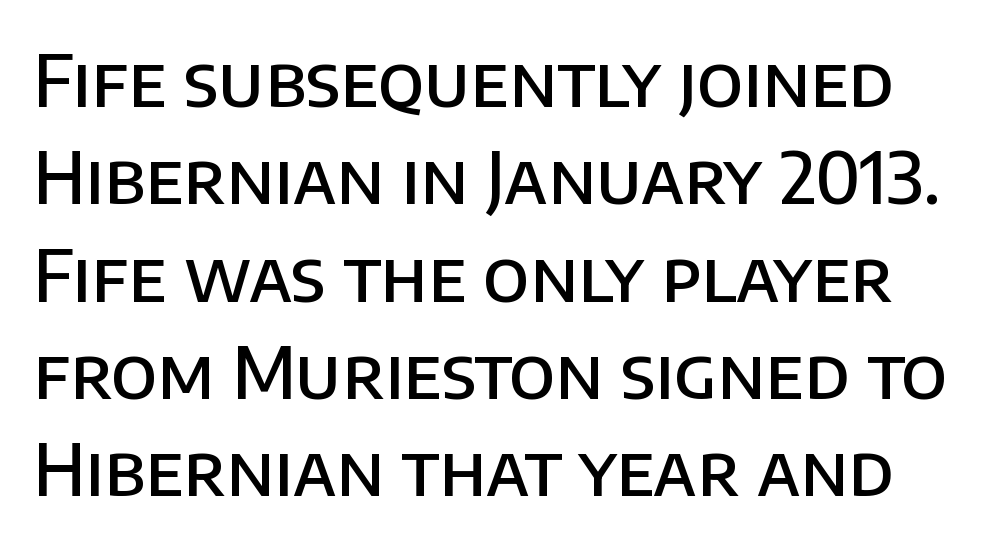
The image shows 71 px semibold sans-serif type, upright; set normal line spacing (1.37x), normal letter spacing, not underlined; low stroke contrast and a large x-height.
